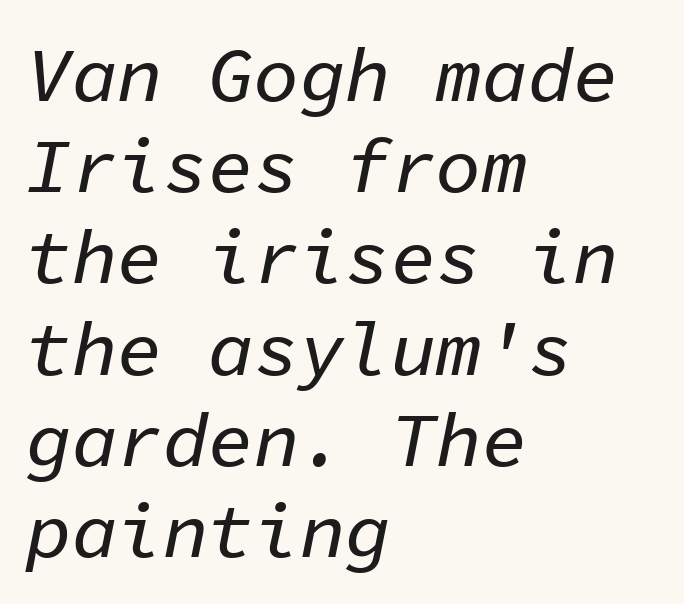
{"italic": "yes", "lean": "right", "slant_degrees": 11, "width": "normal", "stroke_contrast": "low", "x_height": "medium", "monospaced": "yes", "underline": "no", "align": "left", "line_spacing_ratio": 1.2, "letter_spacing": "normal", "letter_spacing_em": 0.0, "glyph_px": 76}
